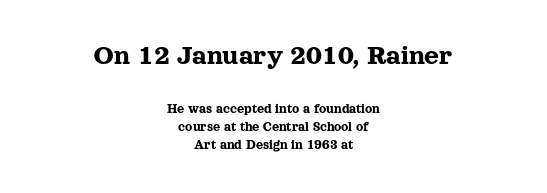
Q: Is the text italic (slanted)? A: No, it is upright.
Q: Is the typeface a serif or a sans-serif typeface? A: Serif.
Q: Is the text underlined? A: No.
Q: How is the paragraph aligned? A: Centered.
Q: Is the spacing between letters normal or unusually wide? A: Normal.
Q: Is the spacing between lines tight, normal or loose? A: Normal.
Q: Which block of text is set in a larger size, the first (top) or the second (bottom)? A: The first (top) one.
Q: Width (condensed, normal, or wide)? A: Normal.
Q: x-height? A: Medium.
Q: Monospaced? A: No.
